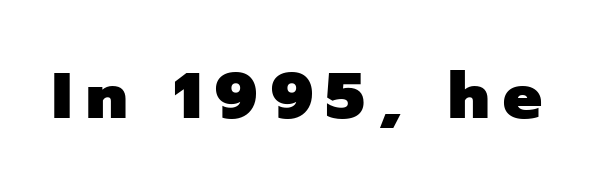
{"serif": "no", "italic": "no", "bold": "yes", "weight": "heavy", "width": "normal", "stroke_contrast": "low", "x_height": "medium", "monospaced": "no", "underline": "no", "letter_spacing": "wide", "letter_spacing_em": 0.21, "glyph_px": 65}
